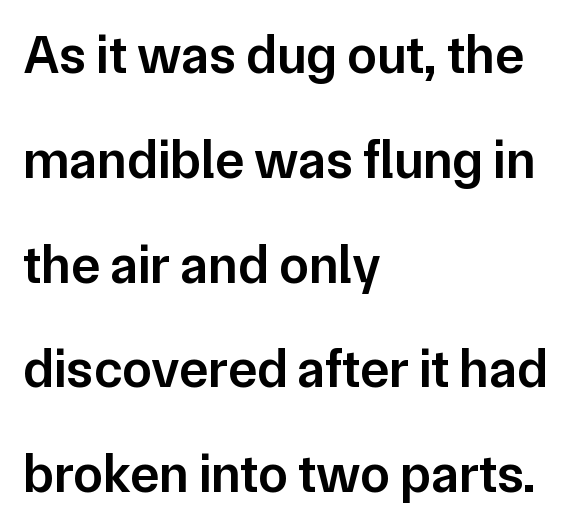
{"serif": "no", "italic": "no", "bold": "semi", "weight": "semibold", "width": "normal", "stroke_contrast": "low", "x_height": "medium", "monospaced": "no", "underline": "no", "align": "left", "line_spacing": "loose", "line_spacing_ratio": 1.94, "letter_spacing": "normal", "letter_spacing_em": 0.0, "glyph_px": 54}
